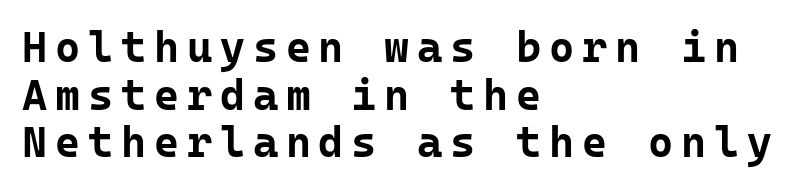
{"serif": "no", "italic": "no", "bold": "yes", "weight": "bold", "width": "normal", "stroke_contrast": "low", "x_height": "medium", "monospaced": "yes", "underline": "no", "align": "left", "line_spacing": "tight", "line_spacing_ratio": 1.11, "glyph_px": 43}
